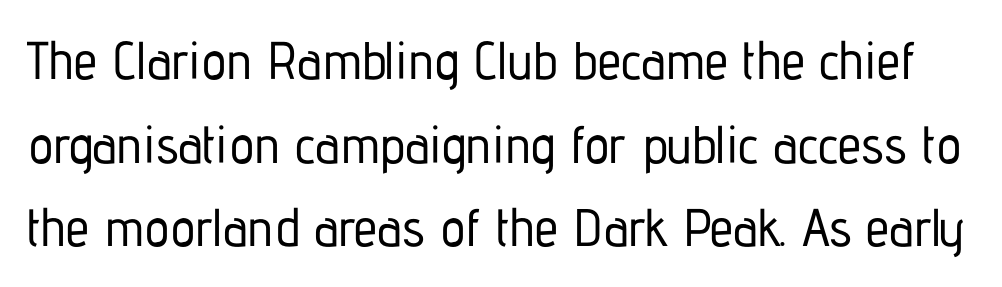
{"serif": "no", "italic": "no", "width": "condensed", "stroke_contrast": "low", "x_height": "medium", "monospaced": "no", "underline": "no", "line_spacing": "normal", "line_spacing_ratio": 1.58, "letter_spacing": "normal", "letter_spacing_em": 0.0, "glyph_px": 53}
